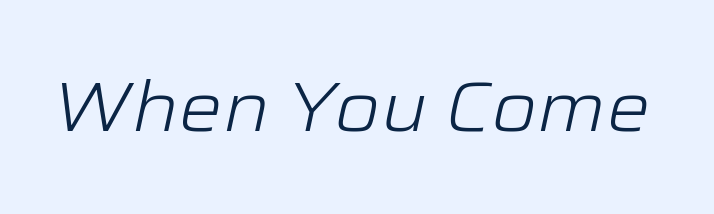
Every character sits at an angle, as italics do. Words appear dense and cohesive because spacing is normal. The words here are not underlined. These glyphs show unthickened strokes, regular width or finer.
